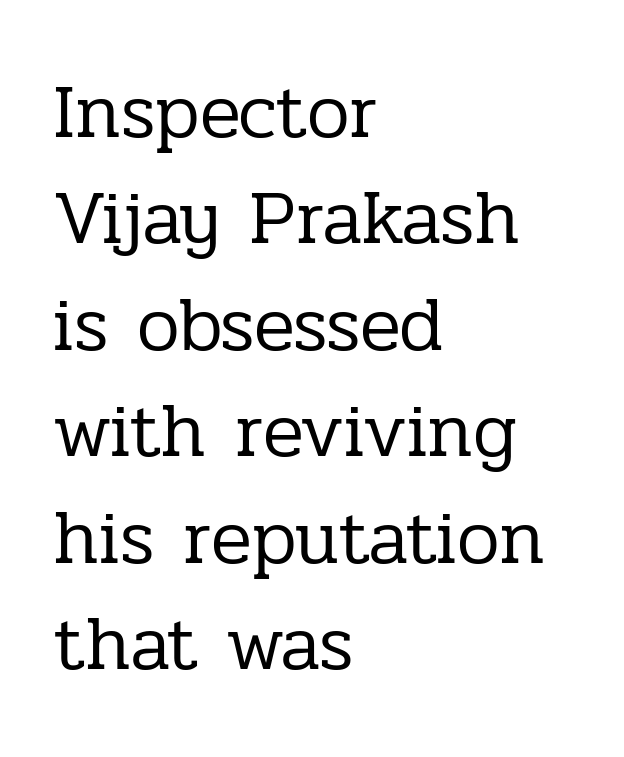
Q: Is the text bold? A: No.
Q: Is the text italic (slanted)? A: No, it is upright.
Q: Is the typeface a serif or a sans-serif typeface? A: Serif.
Q: Is the text underlined? A: No.
Q: How is the paragraph aligned? A: Left-aligned.
Q: Is the spacing between letters normal or unusually wide? A: Normal.
Q: Is the spacing between lines tight, normal or loose? A: Normal.
Q: Width (condensed, normal, or wide)? A: Normal.
Q: Stroke contrast? A: Low.
Q: x-height? A: Medium.
Q: Monospaced? A: No.
